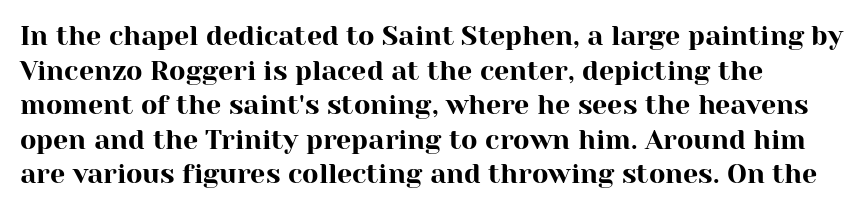
The image shows 27 px text type, upright; set left-aligned, normal line spacing (1.28x), normal letter spacing, not underlined.
